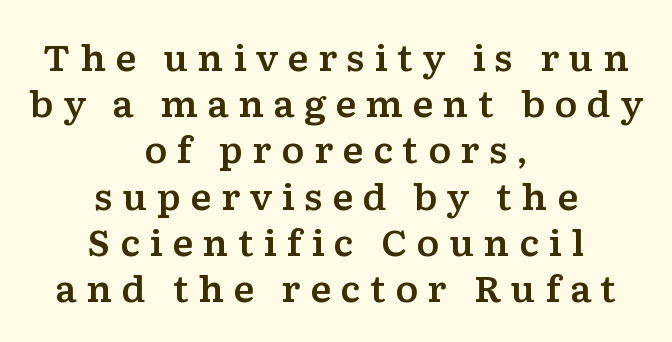
Someone cranked the tracking dial way up on this one. You can tell it's not italic because the verticals are truly vertical. Examine the stroke ends and you'll spot serifs. Nobody drew a line under any word here. A typesetter would call this leading conventional body-copy spacing.
